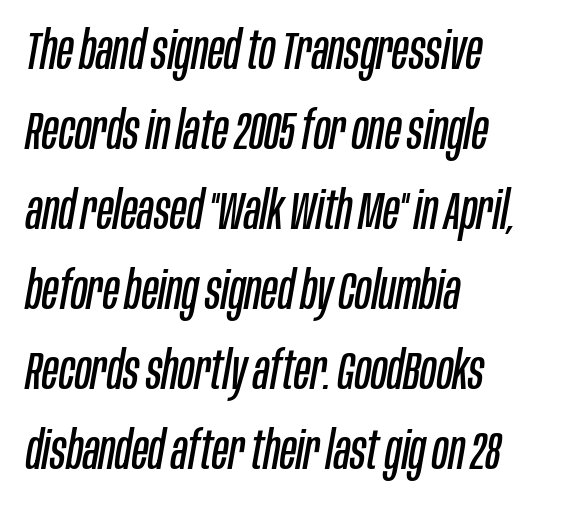
The passage is arranged the way most books set body copy — flush left. Think standard paragraph weight, or any step lighter than that. The lettering tilts uniformly, giving the passage an italic look. Nobody touched the tracking dial on this one.
